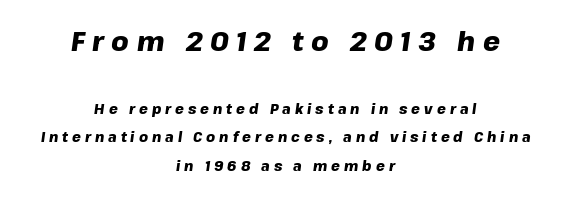
Q: Is the text bold? A: Yes.
Q: Is the text italic (slanted)? A: Yes, it leans right by about 8 degrees.
Q: Is the text underlined? A: No.
Q: How is the paragraph aligned? A: Centered.
Q: Is the spacing between letters normal or unusually wide? A: Unusually wide.
Q: Is the spacing between lines tight, normal or loose? A: Loose.
Q: Which block of text is set in a larger size, the first (top) or the second (bottom)? A: The first (top) one.
